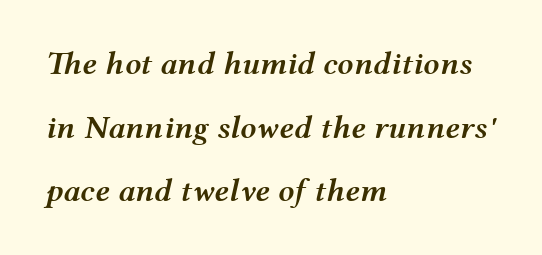
{"italic": "yes", "lean": "right", "slant_degrees": 12, "bold": "semi", "weight": "semibold", "width": "wide", "stroke_contrast": "medium", "x_height": "medium", "monospaced": "no", "underline": "no", "align": "left", "line_spacing": "loose", "line_spacing_ratio": 1.99, "letter_spacing": "normal", "letter_spacing_em": 0.0, "glyph_px": 32}
